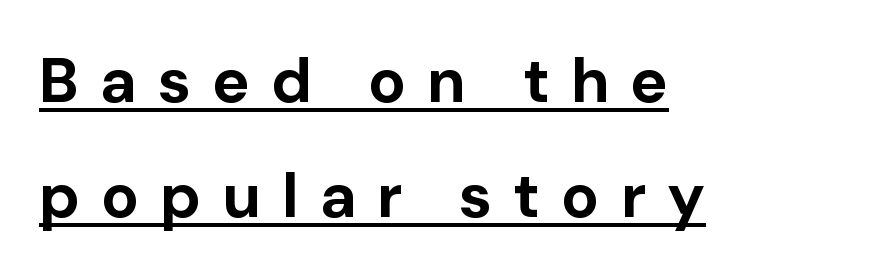
Q: Is the text bold? A: Yes.
Q: Is the text italic (slanted)? A: No, it is upright.
Q: Is the typeface a serif or a sans-serif typeface? A: Sans-serif.
Q: Is the text underlined? A: Yes.
Q: How is the paragraph aligned? A: Left-aligned.
Q: Is the spacing between letters normal or unusually wide? A: Unusually wide.
Q: Width (condensed, normal, or wide)? A: Normal.
Q: Stroke contrast? A: Low.
Q: x-height? A: Medium.
Q: Monospaced? A: No.
